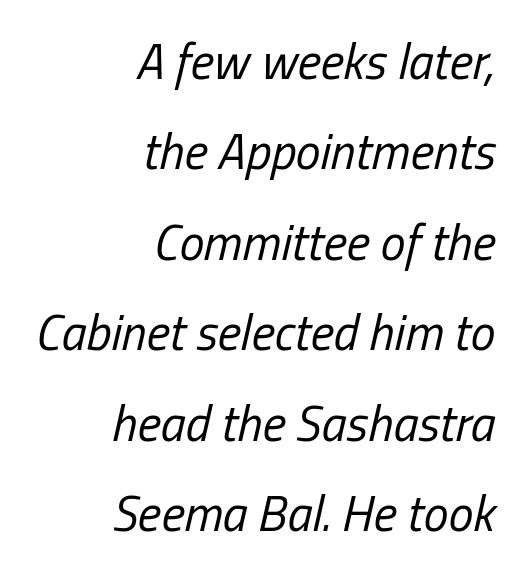
The image shows 50 px regular-weight, condensed type, italic (leaning right); set right-aligned, line spacing 1.81x, normal letter spacing, not underlined; low stroke contrast and a medium x-height.
